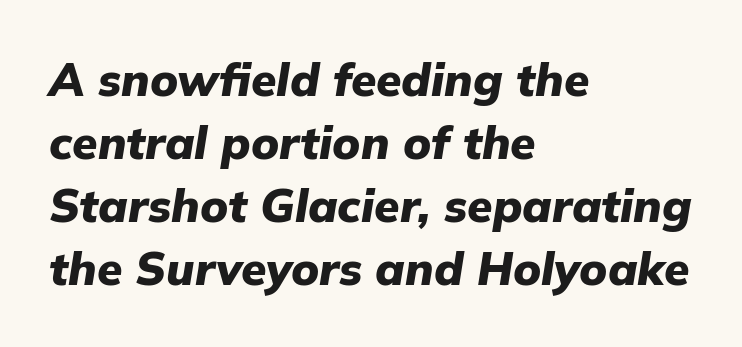
The image shows 46 px heavy type, italic (leaning right); set left-aligned, normal line spacing (1.37x), normal letter spacing, not underlined; low stroke contrast and a medium x-height.
